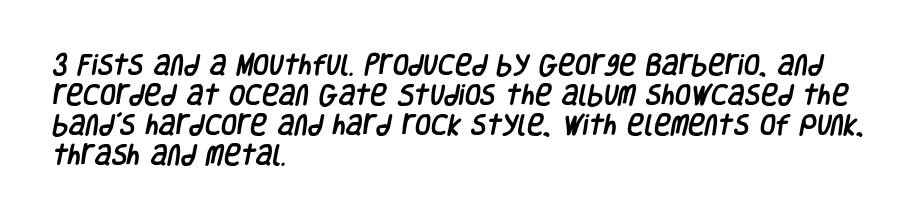
{"underline": "no", "align": "left", "line_spacing": "normal", "line_spacing_ratio": 1.31, "letter_spacing": "normal", "letter_spacing_em": 0.0, "glyph_px": 23}
